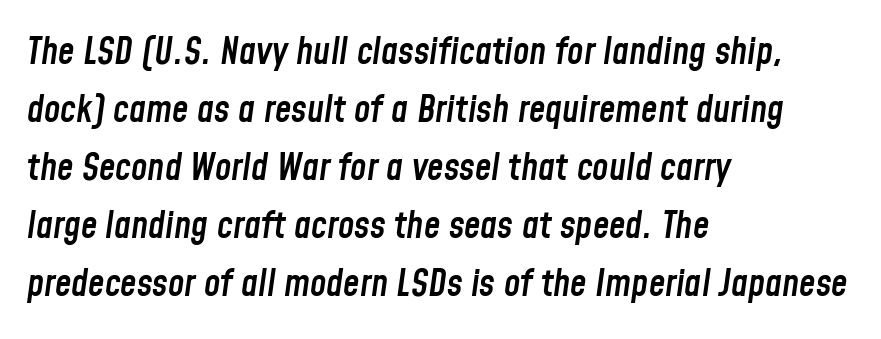
Each new line begins a customary step beneath the previous one. Compared with an ordinary text face, these strokes are moderately heavier — a semibold. Default kerning and tracking; the words read as compact shapes. Teacher's note: observe the even left margin — that is flush-left alignment. Character widths vary here, with narrow letters taking less room than wide ones. Honestly, there is no underline to notice here at all.
